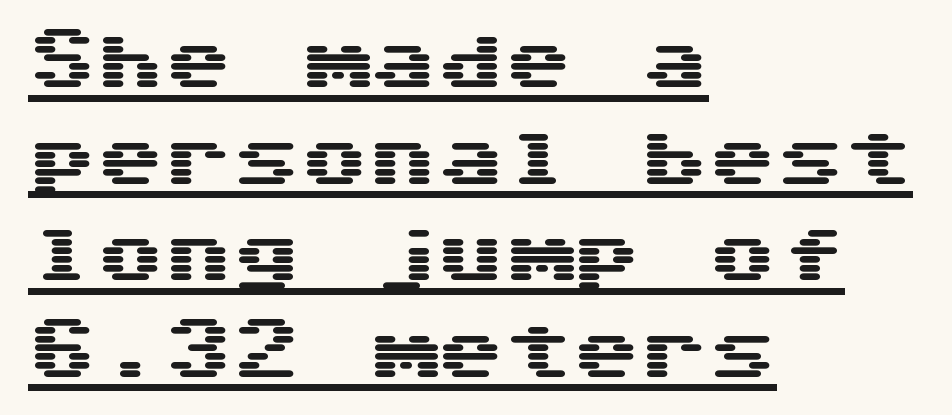
The image shows 68 px wide sans-serif type, upright; set left-aligned, normal line spacing (1.42x), normal letter spacing, underlined; medium stroke contrast and a medium x-height.
